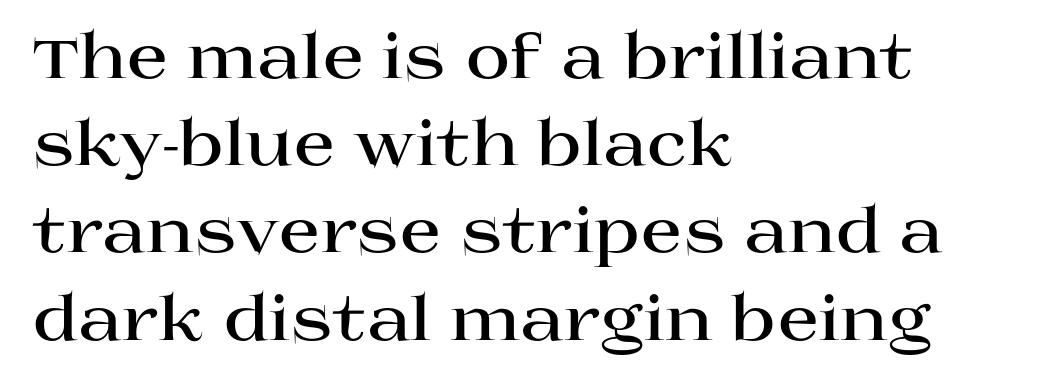
A normal amount of white space separates one row of letters from the next. The type sits square on the baseline with zero lean. Note the varied advance widths — an 'i' is clearly narrower than an 'm'. Glance below the letters and you will spot only blank space.
